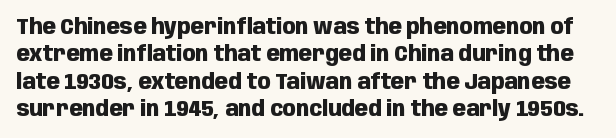
Here the glyphs are tracked normally, forming tight word shapes. The strip under each line holds only bare page. Tall strokes in this sample are plumb rather than angled. Notice how thick the strokes are: this is what a full bold looks like.
